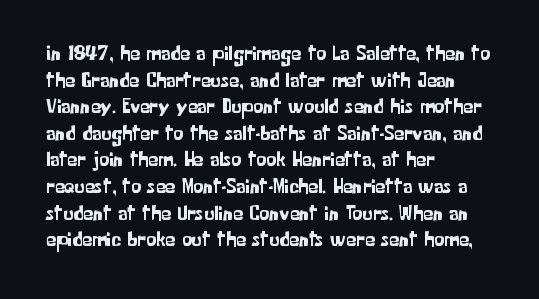
{"italic": "no", "underline": "no", "align": "left", "line_spacing": "normal", "line_spacing_ratio": 1.33, "letter_spacing": "normal", "letter_spacing_em": 0.0, "glyph_px": 20}
